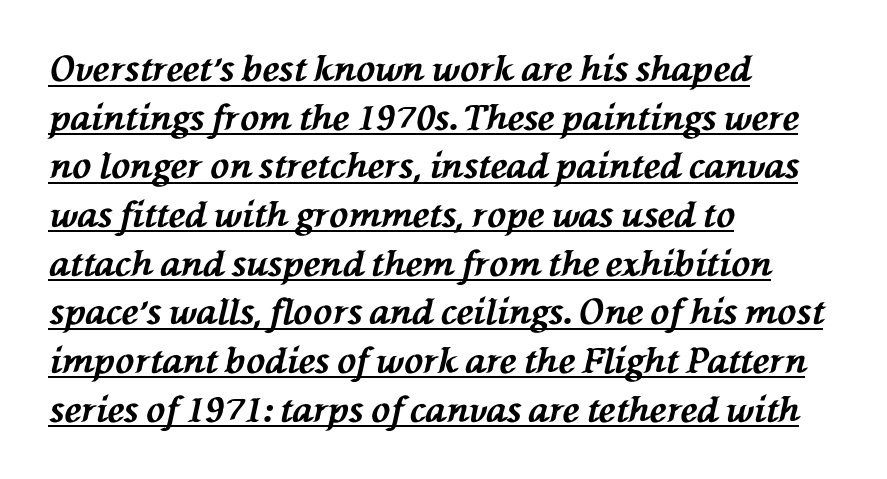
The image shows 35 px bold type, italic (leaning left); set left-aligned, normal line spacing (1.39x), normal letter spacing, underlined; medium stroke contrast and a medium x-height.
